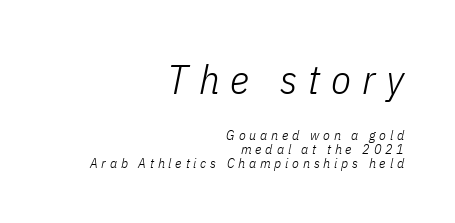
{"italic": "yes", "lean": "right", "slant_degrees": 11, "bold": "no", "weight": "light", "width": "condensed", "stroke_contrast": "low", "x_height": "medium", "monospaced": "no", "underline": "no", "align": "right", "line_spacing": "tight", "line_spacing_ratio": 1.0, "letter_spacing": "wide", "letter_spacing_em": 0.27, "larger_block": "first", "size_ratio": 2.93, "glyph_px": 41}
